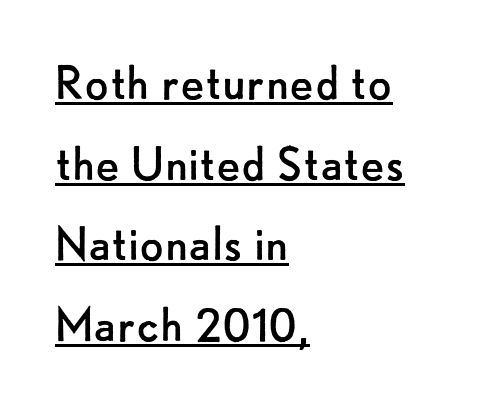
What stands out about the letter spacing? Nothing — it is the standard amount. Looks like someone drew a line under every word here. Summary of weight: not heavy and not bold. Tall strokes in this sample are plumb rather than angled.
